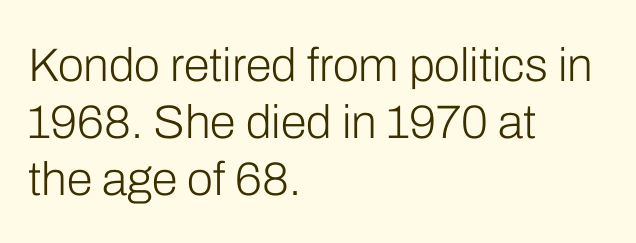
The rendering shows plain stroke endings on the letterforms — a sans-serif design. Tracking here is standard; glyphs follow each other at the usual distance. Think of a printed novel: that variable character pitch is what you see here. Each stroke keeps to a modest, everyday thickness or less.
